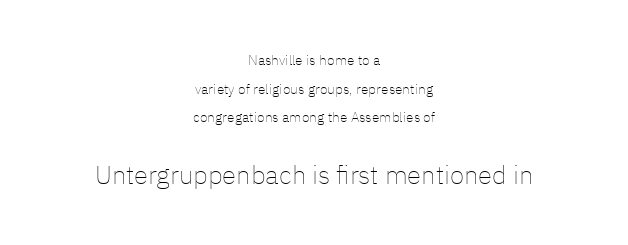
The image shows 26 px text type, upright; set centered, loose line spacing (2.04x), normal letter spacing, not underlined; the second (bottom) block is 1.86x larger.
